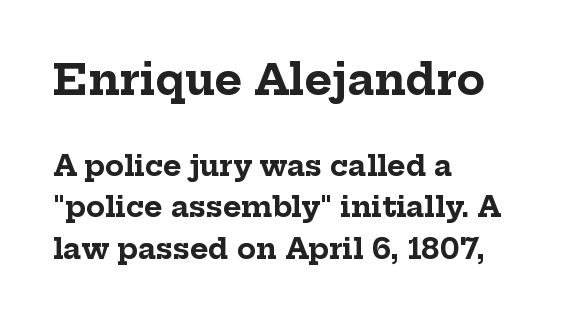
{"serif": "yes", "italic": "no", "bold": "yes", "weight": "bold", "width": "normal", "stroke_contrast": "low", "x_height": "medium", "monospaced": "no", "underline": "no", "align": "left", "line_spacing": "normal", "line_spacing_ratio": 1.47, "letter_spacing": "normal", "letter_spacing_em": 0.0, "larger_block": "first", "size_ratio": 1.5, "glyph_px": 42}
